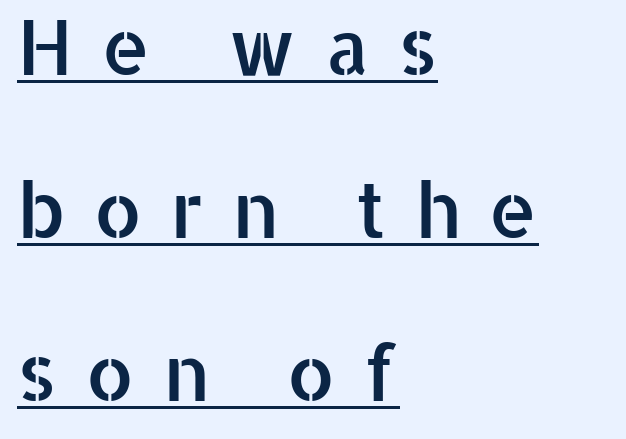
Q: Is the text italic (slanted)? A: No, it is upright.
Q: Is the typeface a serif or a sans-serif typeface? A: Sans-serif.
Q: Is the text underlined? A: Yes.
Q: How is the paragraph aligned? A: Left-aligned.
Q: Is the spacing between letters normal or unusually wide? A: Unusually wide.
Q: Is the spacing between lines tight, normal or loose? A: Loose.
Q: Width (condensed, normal, or wide)? A: Normal.
Q: Stroke contrast? A: Low.
Q: x-height? A: Medium.
Q: Monospaced? A: No.
